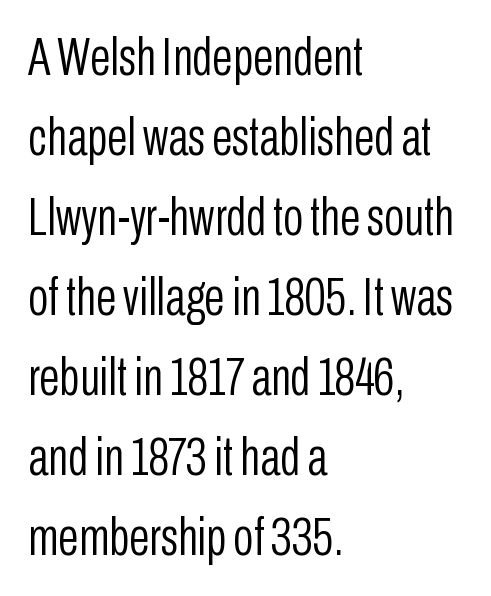
{"serif": "no", "italic": "no", "bold": "no", "weight": "light", "width": "condensed", "stroke_contrast": "low", "x_height": "medium", "monospaced": "no", "underline": "no", "align": "left", "line_spacing": "normal", "line_spacing_ratio": 1.51, "letter_spacing": "normal", "letter_spacing_em": 0.0, "glyph_px": 53}
